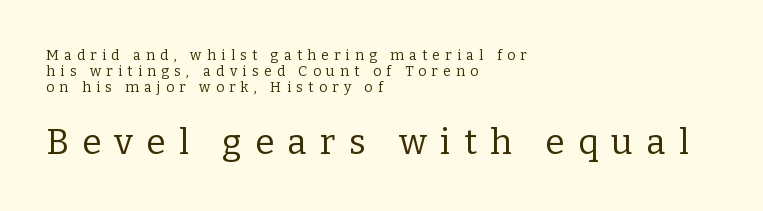
{"serif": "yes", "italic": "no", "bold": "no", "weight": "regular", "width": "normal", "stroke_contrast": "low", "x_height": "medium", "monospaced": "no", "underline": "no", "align": "left", "line_spacing": "tight", "line_spacing_ratio": 1.13, "letter_spacing": "wide", "letter_spacing_em": 0.38, "larger_block": "second", "size_ratio": 2.5, "glyph_px": 35}
